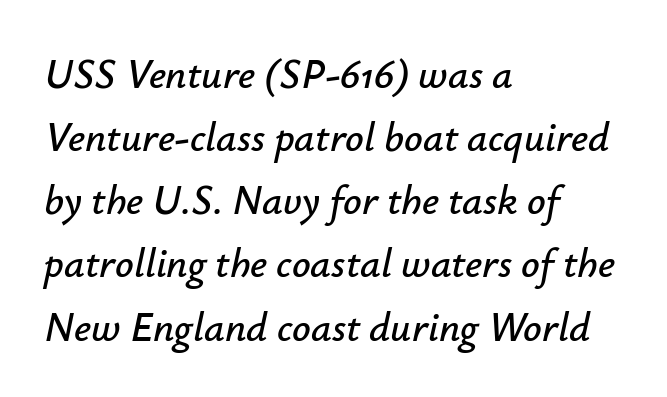
{"italic": "yes", "lean": "right", "slant_degrees": 12, "width": "normal", "stroke_contrast": "low", "x_height": "small", "monospaced": "no", "underline": "no", "align": "left", "line_spacing": "normal", "line_spacing_ratio": 1.54, "letter_spacing": "normal", "letter_spacing_em": 0.0, "glyph_px": 41}
